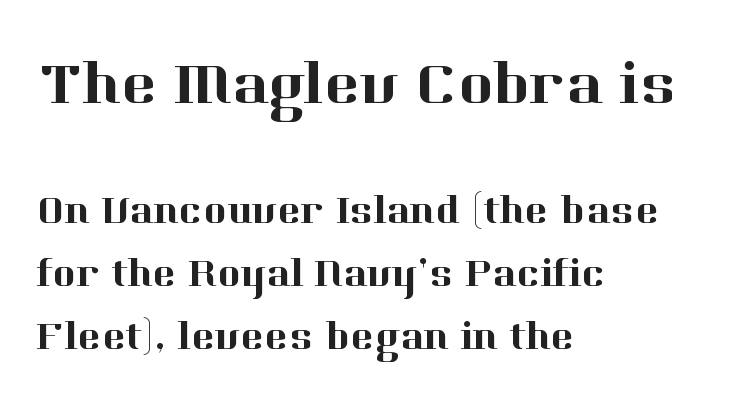
The image shows 60 px serif type, upright; set left-aligned, normal line spacing (1.57x), normal letter spacing, not underlined; the first (top) block is 1.5x larger; high stroke contrast and a medium x-height.
